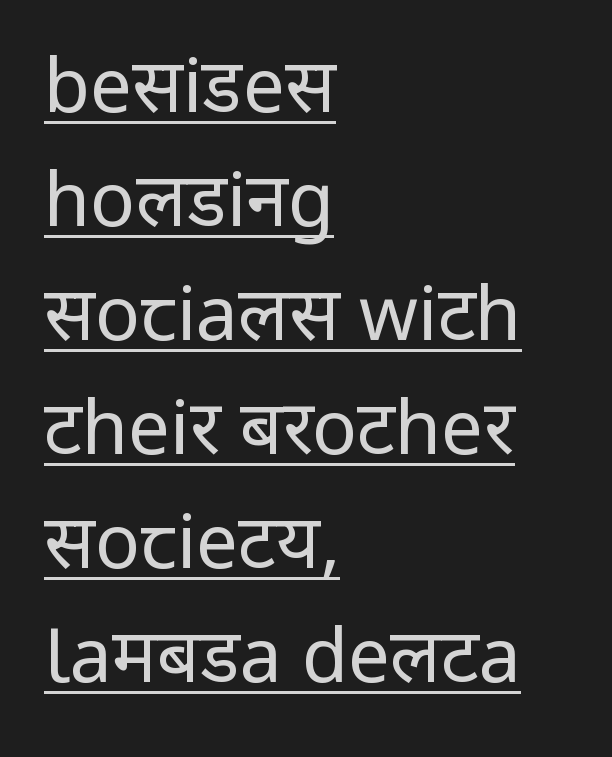
What's the leading like? Ordinary, nothing unusual. If you drew a line through each stem, it would be perfectly vertical. Students, note that the glyphs here touch the page at normal intervals. On a weight scale, this lands at 450 or below. This is underlined copy, the kind a proofreader might mark for attention.
